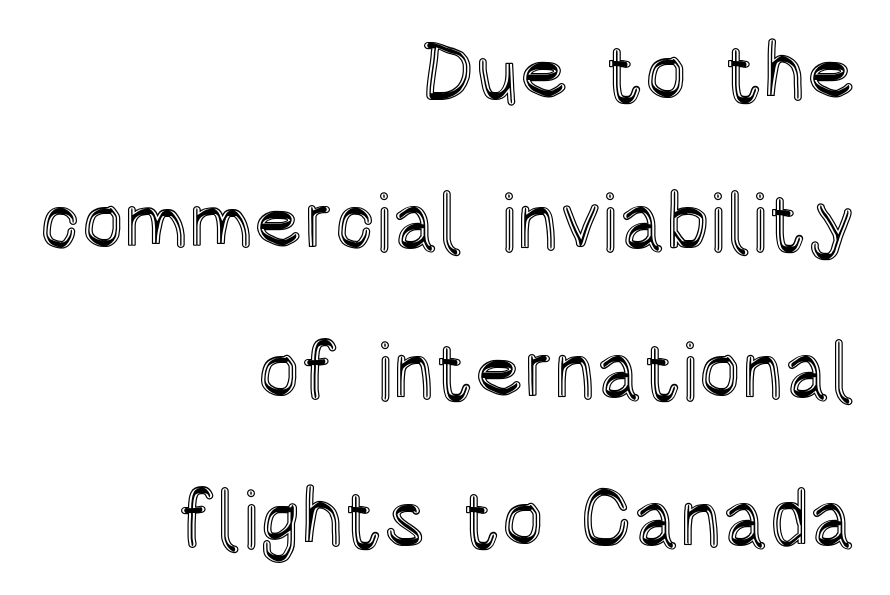
Q: Is the text italic (slanted)? A: No, it is upright.
Q: Is the text underlined? A: No.
Q: How is the paragraph aligned? A: Right-aligned.
Q: Is the spacing between letters normal or unusually wide? A: Normal.
Q: Width (condensed, normal, or wide)? A: Condensed.
Q: x-height? A: Large.
Q: Monospaced? A: No.
